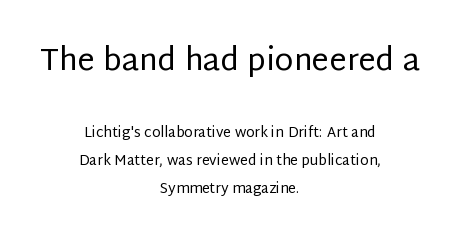
The rendering positions every line midway between the sides. Vertical spacing — loose. Every character sits straight up, as roman type does. The letterforms sit shoulder to shoulder at normal distance. Weight: in the light-to-regular range. Each letter's strokes conclude bluntly, with no projecting serifs.
